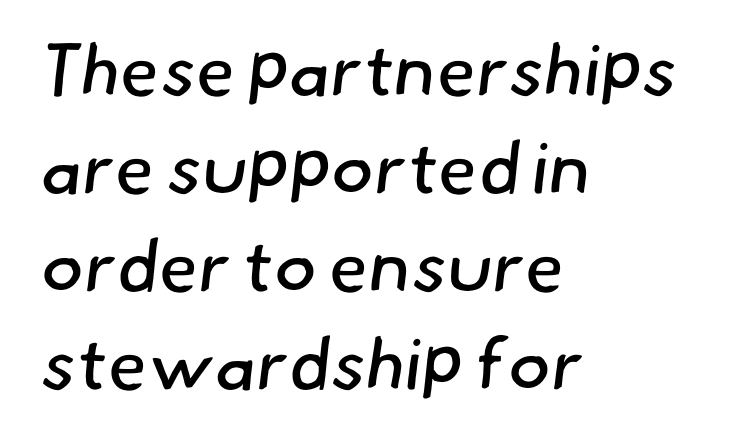
Q: Is the text bold? A: No.
Q: Is the typeface a serif or a sans-serif typeface? A: Sans-serif.
Q: Is the text underlined? A: No.
Q: How is the paragraph aligned? A: Left-aligned.
Q: Is the spacing between letters normal or unusually wide? A: Normal.
Q: Is the spacing between lines tight, normal or loose? A: Normal.
Q: Width (condensed, normal, or wide)? A: Normal.
Q: Stroke contrast? A: Low.
Q: x-height? A: Small.
Q: Monospaced? A: No.
